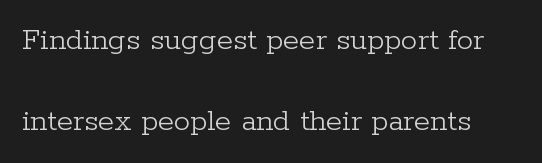
The image shows 33 px light serif type, upright; set loose line spacing (2.44x), normal letter spacing, not underlined; low stroke contrast and a medium x-height.
